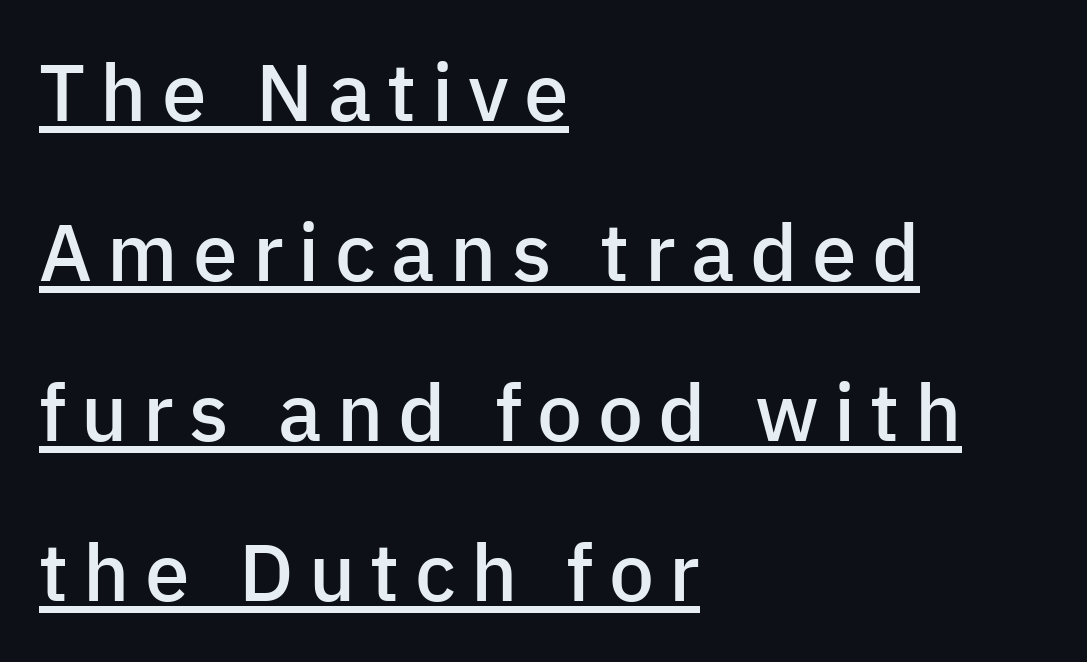
{"serif": "no", "italic": "no", "bold": "semi", "weight": "semibold", "width": "normal", "stroke_contrast": "low", "x_height": "medium", "monospaced": "no", "underline": "yes", "align": "left", "line_spacing": "loose", "line_spacing_ratio": 2.0, "glyph_px": 80}
